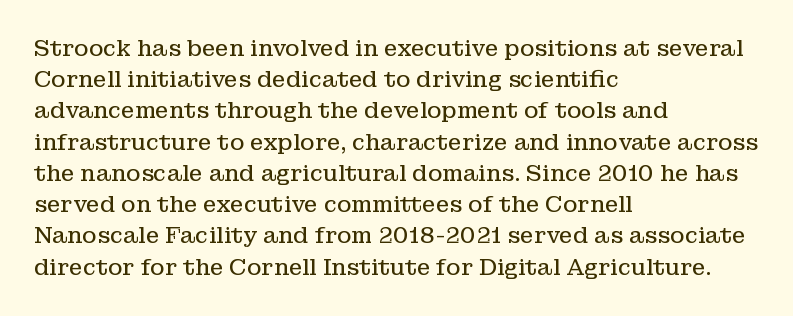
The image shows 22 px text type, upright; set left-aligned, normal line spacing (1.42x), normal letter spacing, not underlined.
